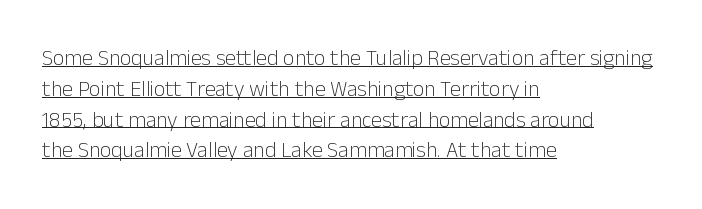
The image shows 22 px text type, upright; set left-aligned, normal line spacing (1.4x), normal letter spacing, underlined.
